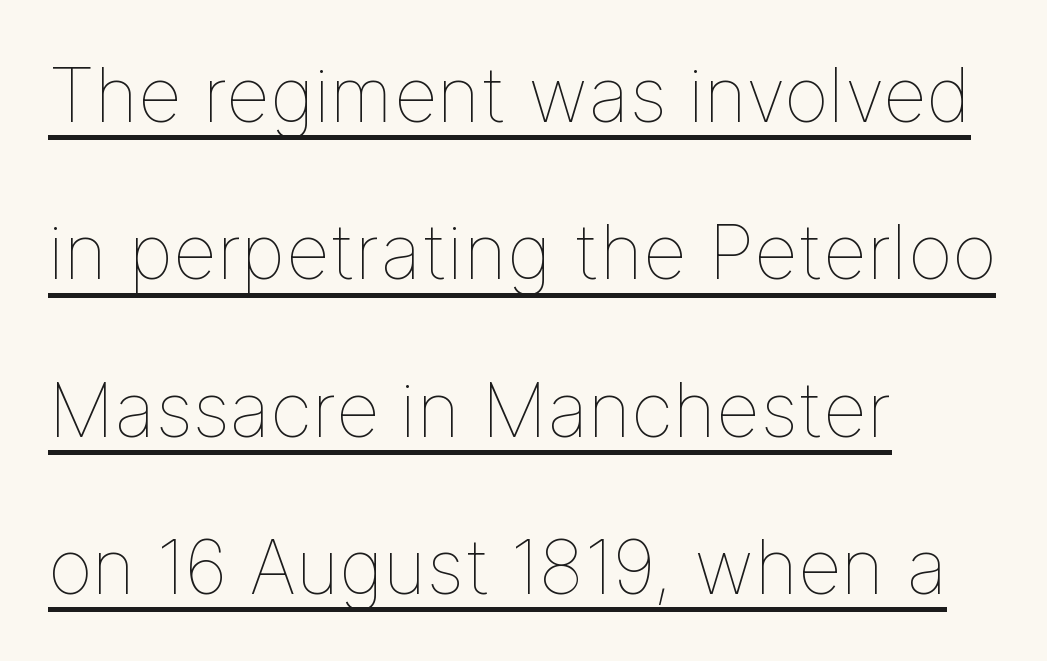
The image shows 76 px thin type, upright; set left-aligned, loose line spacing (2.07x), normal letter spacing, underlined; low stroke contrast and a medium x-height.
